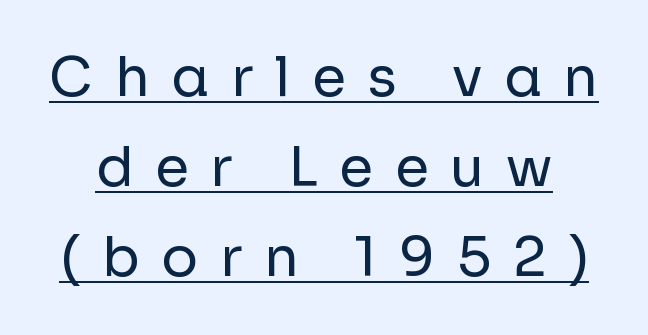
Students, observe: this is what conventionally led text looks like. A quiet, ordinary-to-light weight characterises the typeface. Spacing verdict: proportional, widths tailored to each character. Designer's note — italics off, roman on. Decoration check: the copy is underlined. In terms of letterform style, serifs are entirely absent.
